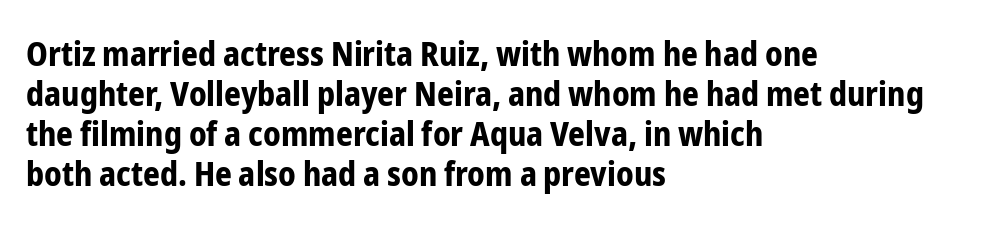
The image shows 33 px bold, condensed sans-serif type, upright; set left-aligned, line spacing 1.21x, normal letter spacing, not underlined; low stroke contrast and a medium x-height.
